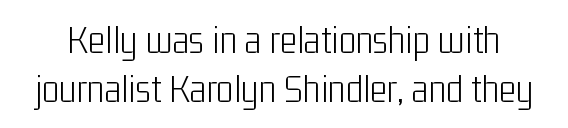
The image shows 41 px light, condensed sans-serif type, upright; set line spacing 1.2x, normal letter spacing, not underlined; low stroke contrast and a medium x-height.
